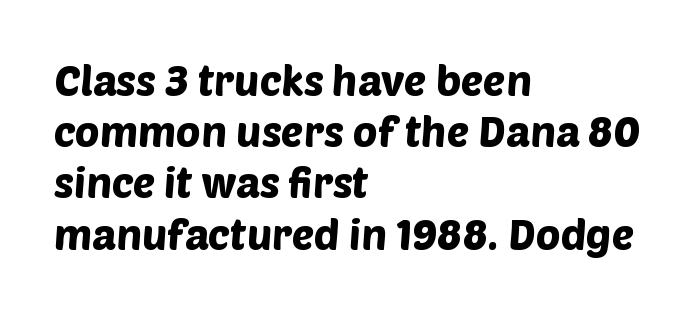
Anything drawn beneath the words? Only blank space. Nope, no serifs anywhere on these letters. Nobody touched the tracking dial on this one. Varying glyph widths throughout — classic text-font behaviour. All the whitespace from short lines collects on the right.
